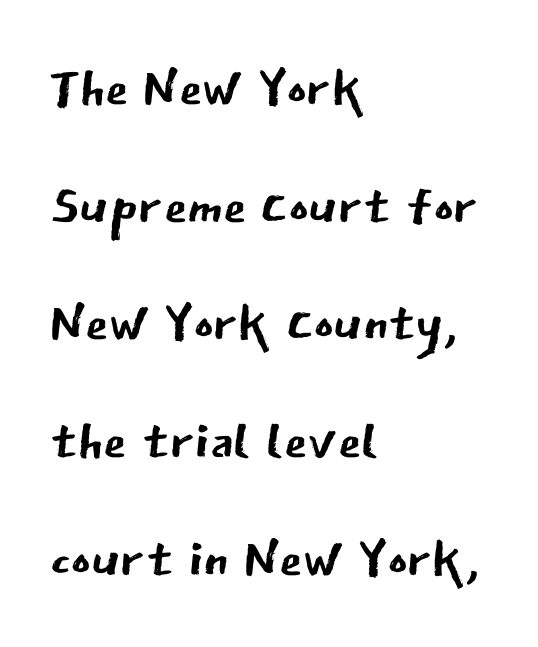
{"serif": "no", "italic": "no", "bold": "no", "weight": "regular", "width": "normal", "stroke_contrast": "low", "x_height": "medium", "monospaced": "no", "underline": "no", "align": "left", "line_spacing": "normal", "line_spacing_ratio": 1.57, "letter_spacing": "normal", "letter_spacing_em": 0.0, "glyph_px": 75}
